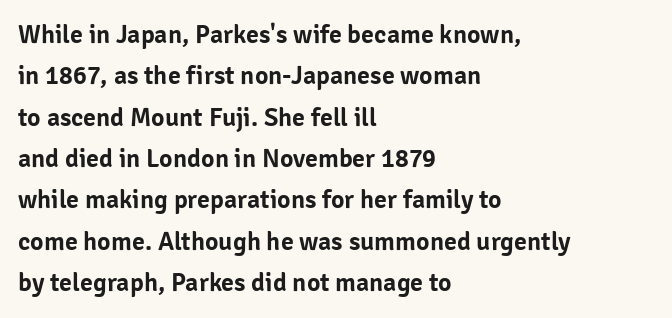
Honestly, there is no underline to notice here at all. Nothing unusual about the tracking: characters are spaced as the font intends. These lines stack with their left ends in a neat column. Posture: vertical. Normally led — the rows are evenly, conventionally spaced.
